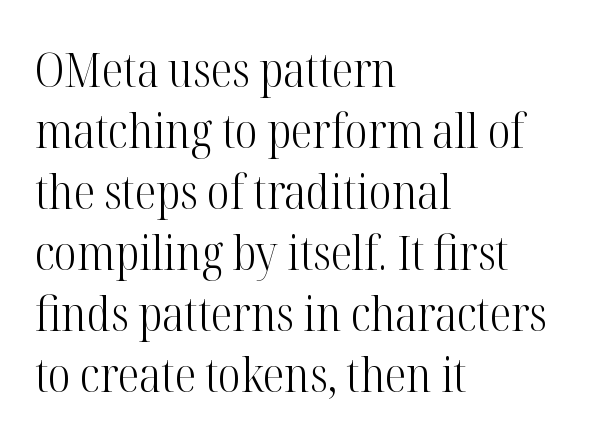
Q: Is the text bold? A: No.
Q: Is the text italic (slanted)? A: No, it is upright.
Q: Is the typeface a serif or a sans-serif typeface? A: Serif.
Q: Is the text underlined? A: No.
Q: How is the paragraph aligned? A: Left-aligned.
Q: Is the spacing between letters normal or unusually wide? A: Normal.
Q: Is the spacing between lines tight, normal or loose? A: Normal.
Q: Width (condensed, normal, or wide)? A: Condensed.
Q: Stroke contrast? A: High.
Q: x-height? A: Medium.
Q: Monospaced? A: No.
